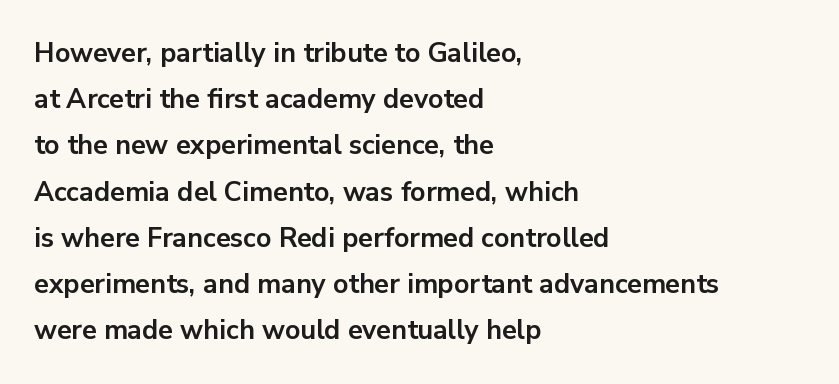
This rendering uses left alignment, leaving the right contour irregular. The lettering stays uniformly vertical, giving the passage a roman look. Short note: letters normally spaced. The letters are bold, with thick, heavy strokes. The glyphs are unaccompanied by any horizontal stroke below them.
